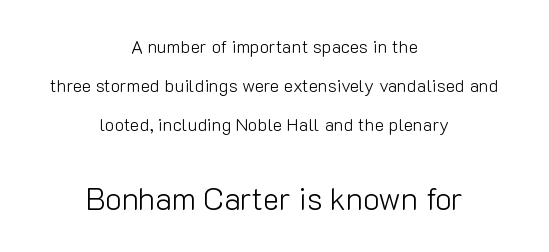
{"serif": "no", "italic": "no", "bold": "no", "weight": "light", "width": "normal", "stroke_contrast": "low", "x_height": "medium", "monospaced": "no", "underline": "no", "align": "center", "line_spacing": "loose", "line_spacing_ratio": 2.18, "letter_spacing": "normal", "letter_spacing_em": 0.0, "larger_block": "second", "size_ratio": 1.72, "glyph_px": 31}
